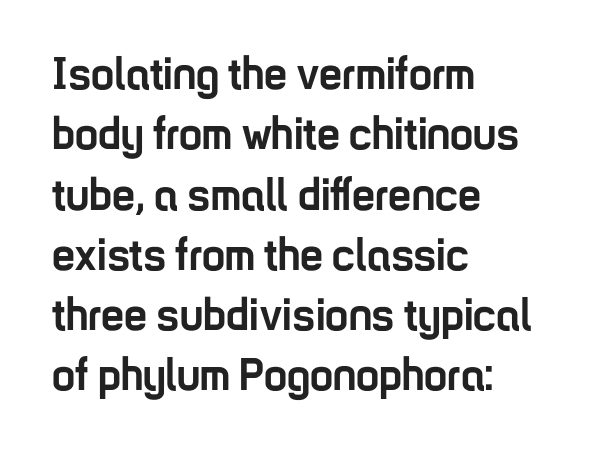
The image shows 46 px semibold, condensed sans-serif type, upright; set left-aligned, normal line spacing (1.31x), normal letter spacing, not underlined; low stroke contrast and a medium x-height.
